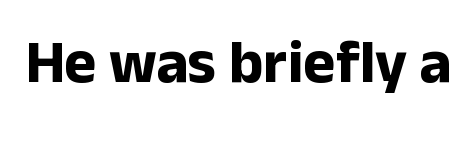
Q: Is the text bold? A: Yes.
Q: Is the text italic (slanted)? A: No, it is upright.
Q: Is the typeface a serif or a sans-serif typeface? A: Sans-serif.
Q: Is the text underlined? A: No.
Q: Is the spacing between letters normal or unusually wide? A: Normal.
Q: Width (condensed, normal, or wide)? A: Normal.
Q: Stroke contrast? A: Low.
Q: x-height? A: Medium.
Q: Monospaced? A: No.
